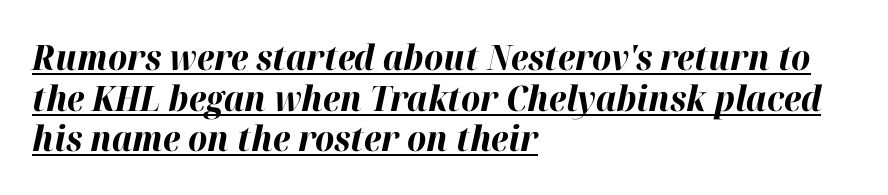
{"italic": "yes", "lean": "right", "slant_degrees": 12, "bold": "yes", "weight": "bold", "width": "normal", "stroke_contrast": "high", "x_height": "medium", "monospaced": "no", "underline": "yes", "align": "left", "line_spacing_ratio": 1.16, "letter_spacing": "normal", "letter_spacing_em": 0.0, "glyph_px": 35}
